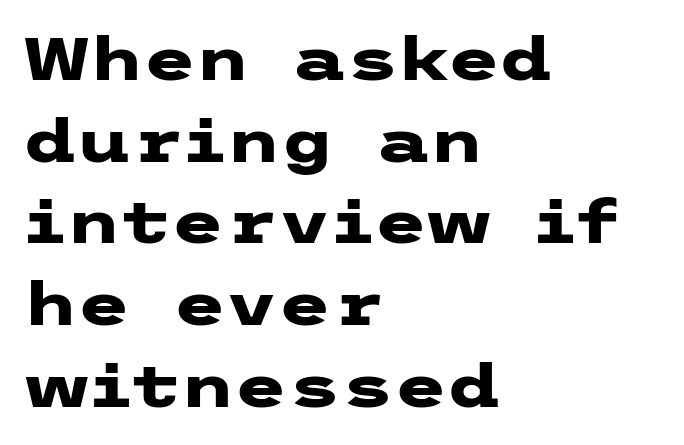
The image shows 61 px heavy, wide sans-serif type, upright; set left-aligned, normal line spacing (1.34x), normal letter spacing, not underlined; low stroke contrast and a medium x-height.
